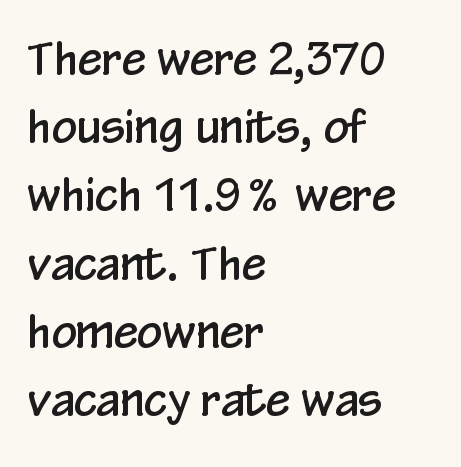
The image shows 44 px condensed sans-serif type, upright; set left-aligned, normal line spacing (1.55x), normal letter spacing, not underlined; low stroke contrast and a medium x-height.
